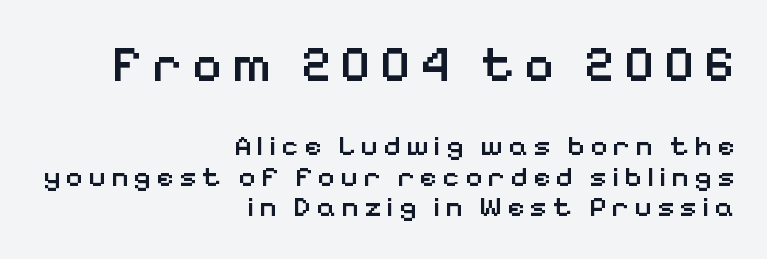
Q: Is the text bold? A: Semi-bold.
Q: Is the text italic (slanted)? A: No, it is upright.
Q: Is the typeface a serif or a sans-serif typeface? A: Sans-serif.
Q: Is the text underlined? A: No.
Q: How is the paragraph aligned? A: Right-aligned.
Q: Is the spacing between lines tight, normal or loose? A: Tight.
Q: Which block of text is set in a larger size, the first (top) or the second (bottom)? A: The first (top) one.
Q: Width (condensed, normal, or wide)? A: Normal.
Q: Stroke contrast? A: Low.
Q: x-height? A: Medium.
Q: Monospaced? A: No.
